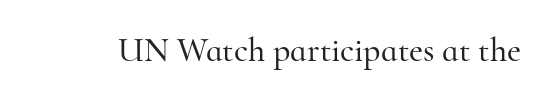
The image shows 34 px serif type, upright; set normal letter spacing, not underlined; high stroke contrast and a small x-height.
